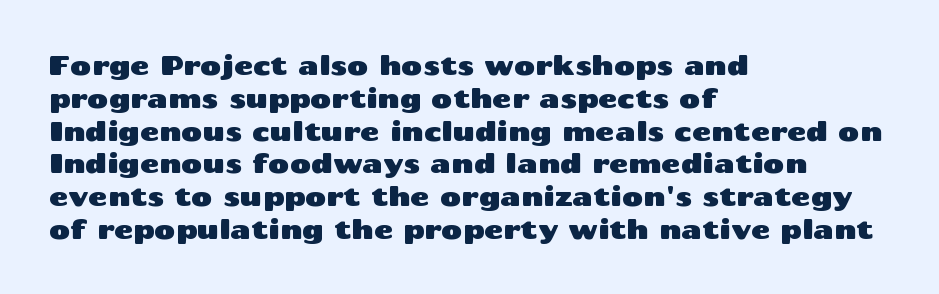
{"italic": "no", "underline": "no", "align": "left", "line_spacing": "normal", "line_spacing_ratio": 1.26, "letter_spacing": "normal", "letter_spacing_em": 0.0, "glyph_px": 26}
